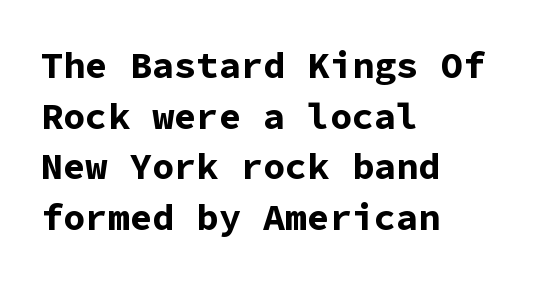
Q: Is the text bold? A: Yes.
Q: Is the text italic (slanted)? A: No, it is upright.
Q: Is the typeface a serif or a sans-serif typeface? A: Sans-serif.
Q: Is the text underlined? A: No.
Q: How is the paragraph aligned? A: Left-aligned.
Q: Is the spacing between letters normal or unusually wide? A: Normal.
Q: Is the spacing between lines tight, normal or loose? A: Normal.
Q: Width (condensed, normal, or wide)? A: Normal.
Q: Stroke contrast? A: Low.
Q: x-height? A: Medium.
Q: Monospaced? A: Yes.
